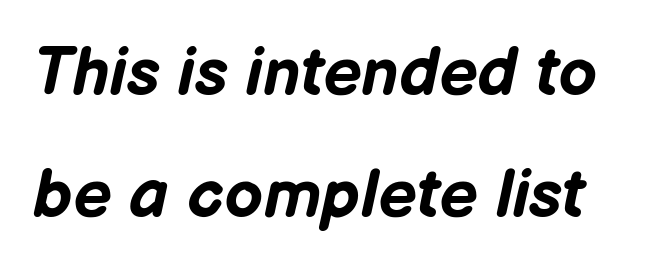
The image shows 68 px bold type, italic (leaning right); set line spacing 1.79x, normal letter spacing, not underlined; low stroke contrast and a medium x-height.
